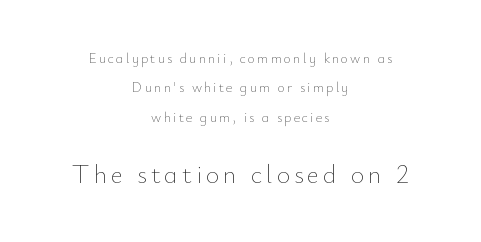
{"italic": "no", "bold": "no", "underline": "no", "align": "center", "line_spacing": "loose", "line_spacing_ratio": 2.1, "larger_block": "second", "size_ratio": 1.86, "glyph_px": 26}
